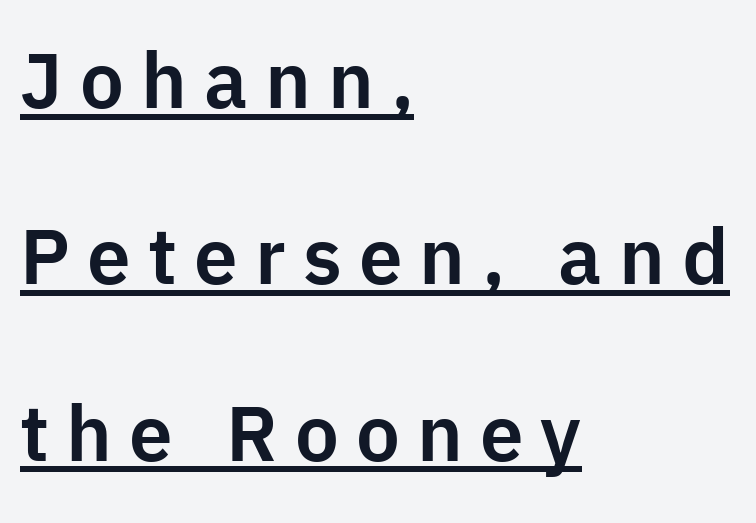
The image shows 78 px sans-serif type, upright; set left-aligned, loose line spacing (2.26x), unusually wide letter spacing (+0.22 em), underlined; low stroke contrast and a medium x-height.
